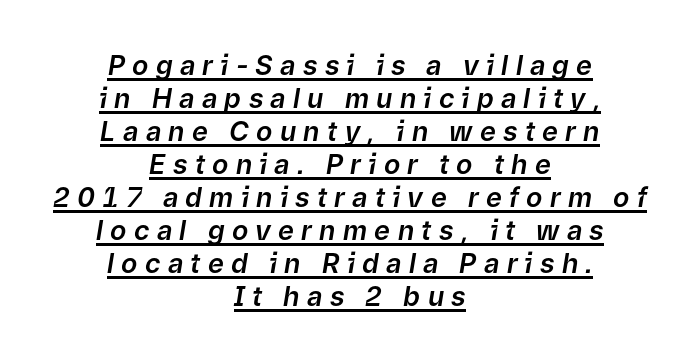
{"italic": "yes", "lean": "right", "slant_degrees": 9, "underline": "yes", "align": "center", "line_spacing_ratio": 1.22, "letter_spacing": "wide", "letter_spacing_em": 0.27, "glyph_px": 27}
